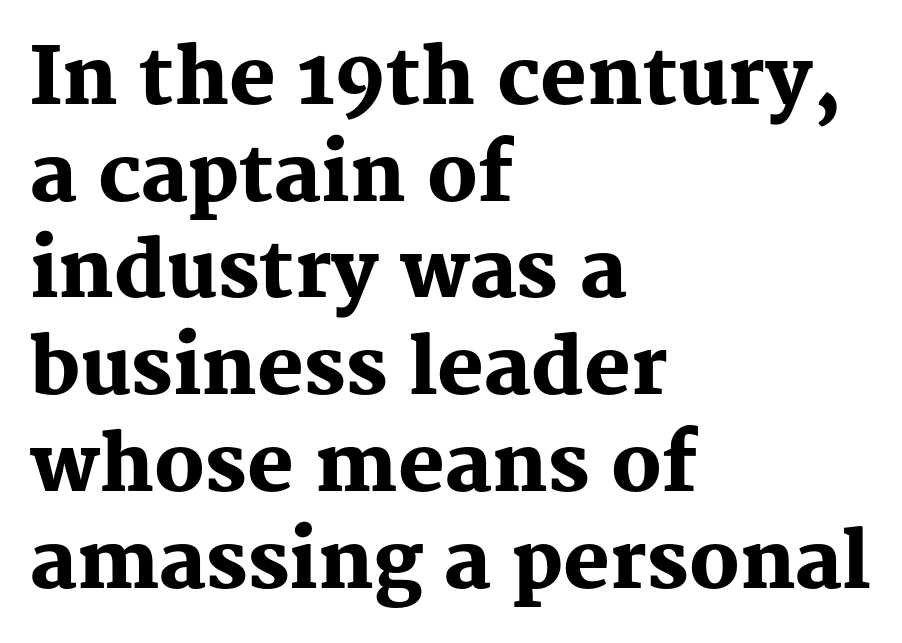
Q: Is the text bold? A: Yes.
Q: Is the text italic (slanted)? A: No, it is upright.
Q: Is the typeface a serif or a sans-serif typeface? A: Serif.
Q: Is the text underlined? A: No.
Q: How is the paragraph aligned? A: Left-aligned.
Q: Is the spacing between letters normal or unusually wide? A: Normal.
Q: Width (condensed, normal, or wide)? A: Normal.
Q: Stroke contrast? A: Medium.
Q: x-height? A: Medium.
Q: Monospaced? A: No.
